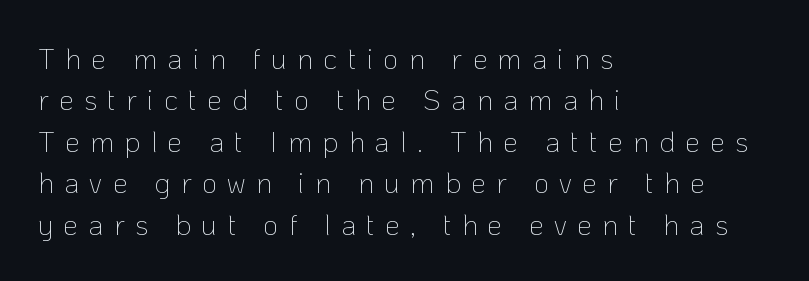
Q: Is the text bold? A: No.
Q: Is the text italic (slanted)? A: No, it is upright.
Q: Is the typeface a serif or a sans-serif typeface? A: Sans-serif.
Q: Is the text underlined? A: No.
Q: How is the paragraph aligned? A: Left-aligned.
Q: Is the spacing between letters normal or unusually wide? A: Unusually wide.
Q: Is the spacing between lines tight, normal or loose? A: Normal.
Q: Width (condensed, normal, or wide)? A: Normal.
Q: Stroke contrast? A: Low.
Q: x-height? A: Medium.
Q: Monospaced? A: No.
